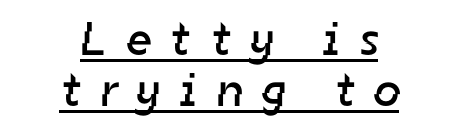
Q: Is the text bold? A: No.
Q: Is the typeface a serif or a sans-serif typeface? A: Sans-serif.
Q: Is the text underlined? A: Yes.
Q: How is the paragraph aligned? A: Centered.
Q: Is the spacing between letters normal or unusually wide? A: Unusually wide.
Q: Is the spacing between lines tight, normal or loose? A: Tight.
Q: Width (condensed, normal, or wide)? A: Normal.
Q: Stroke contrast? A: Low.
Q: x-height? A: Medium.
Q: Monospaced? A: No.
